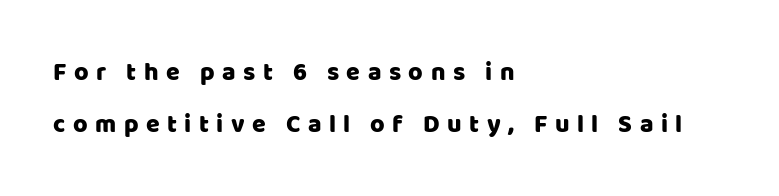
Q: Is the text italic (slanted)? A: No, it is upright.
Q: Is the text underlined? A: No.
Q: How is the paragraph aligned? A: Left-aligned.
Q: Is the spacing between letters normal or unusually wide? A: Unusually wide.
Q: Is the spacing between lines tight, normal or loose? A: Loose.
